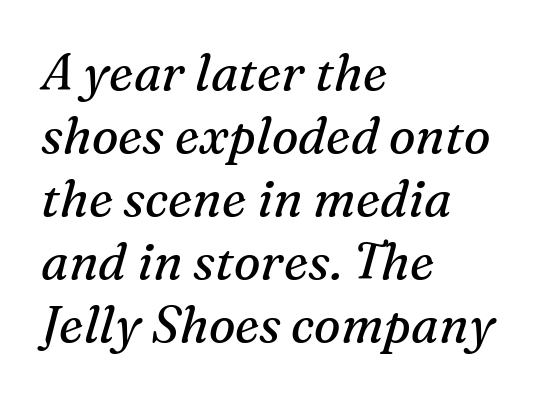
Q: Is the text bold? A: No.
Q: Is the text italic (slanted)? A: Yes, it leans right by about 16 degrees.
Q: Is the typeface a serif or a sans-serif typeface? A: Serif.
Q: Is the text underlined? A: No.
Q: How is the paragraph aligned? A: Left-aligned.
Q: Is the spacing between letters normal or unusually wide? A: Normal.
Q: Is the spacing between lines tight, normal or loose? A: Normal.
Q: Width (condensed, normal, or wide)? A: Normal.
Q: Stroke contrast? A: Medium.
Q: x-height? A: Medium.
Q: Monospaced? A: No.
